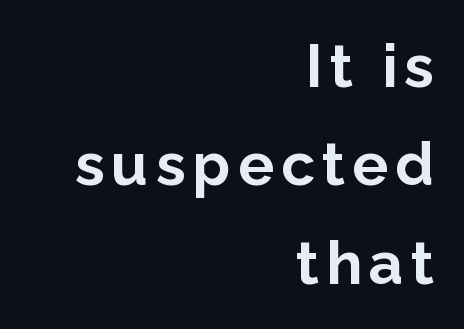
{"serif": "no", "italic": "no", "bold": "yes", "weight": "bold", "width": "normal", "stroke_contrast": "low", "x_height": "medium", "monospaced": "no", "underline": "no", "align": "right", "line_spacing": "normal", "line_spacing_ratio": 1.64, "glyph_px": 60}
